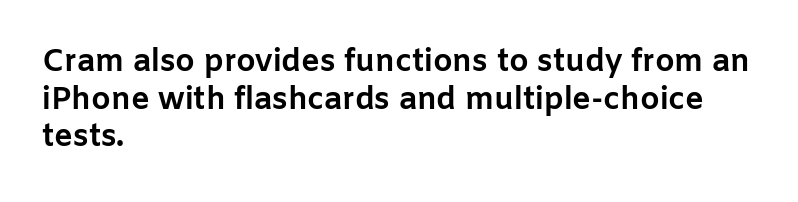
Q: Is the text bold? A: Yes.
Q: Is the text italic (slanted)? A: No, it is upright.
Q: Is the typeface a serif or a sans-serif typeface? A: Sans-serif.
Q: Is the text underlined? A: No.
Q: How is the paragraph aligned? A: Left-aligned.
Q: Is the spacing between letters normal or unusually wide? A: Normal.
Q: Width (condensed, normal, or wide)? A: Normal.
Q: Stroke contrast? A: Low.
Q: x-height? A: Medium.
Q: Monospaced? A: No.
